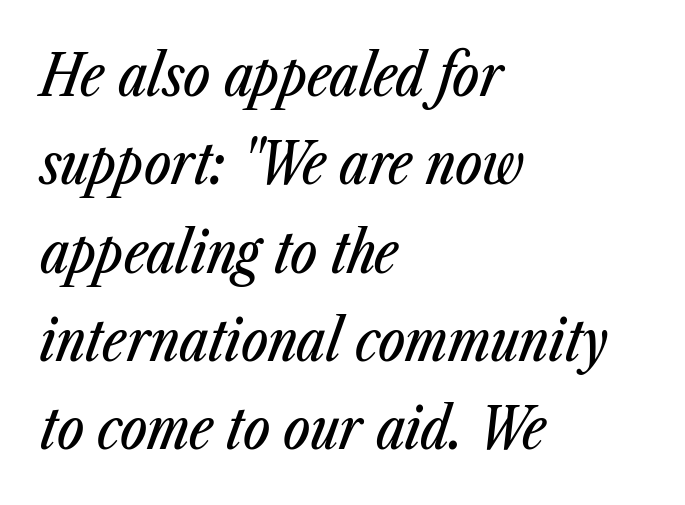
Q: Is the text italic (slanted)? A: Yes, it leans right by about 23 degrees.
Q: Is the text underlined? A: No.
Q: How is the paragraph aligned? A: Left-aligned.
Q: Is the spacing between letters normal or unusually wide? A: Normal.
Q: Is the spacing between lines tight, normal or loose? A: Normal.
Q: Width (condensed, normal, or wide)? A: Condensed.
Q: Stroke contrast? A: Low.
Q: x-height? A: Medium.
Q: Monospaced? A: No.
